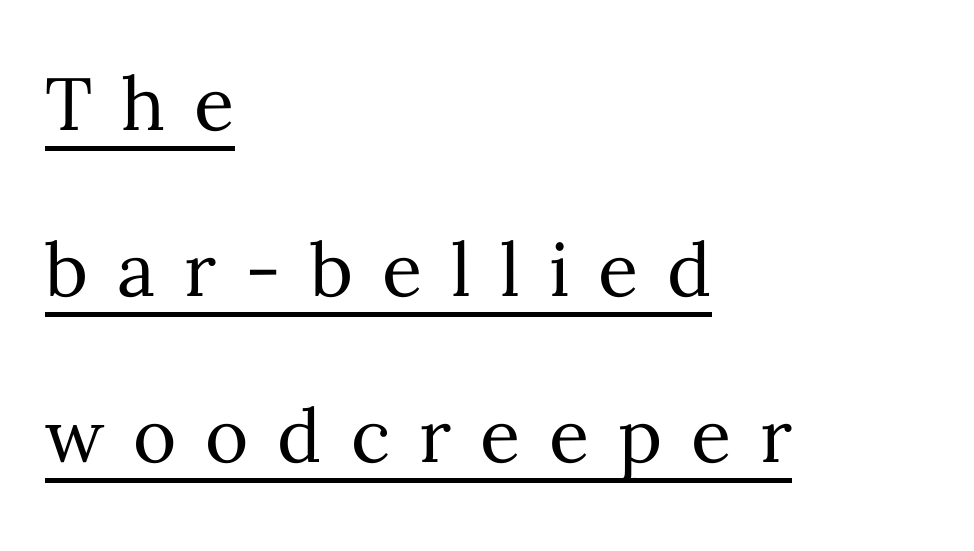
{"italic": "no", "bold": "no", "weight": "regular", "width": "normal", "stroke_contrast": "medium", "x_height": "medium", "monospaced": "no", "underline": "yes", "align": "left", "line_spacing": "loose", "line_spacing_ratio": 2.24, "letter_spacing": "wide", "letter_spacing_em": 0.39, "glyph_px": 74}
